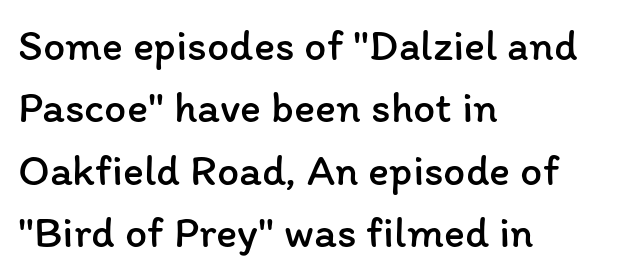
The image shows 44 px regular-weight type, upright; set left-aligned, normal line spacing (1.42x), normal letter spacing, not underlined; low stroke contrast and a medium x-height.
